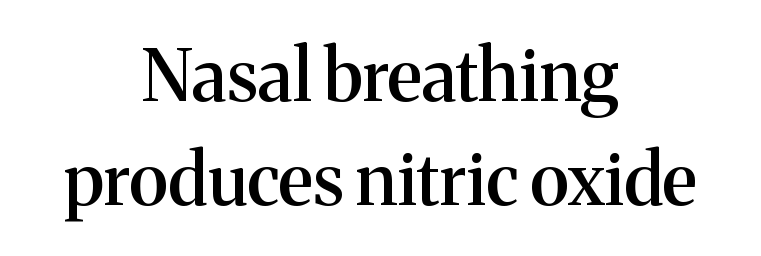
The image shows 71 px semibold serif type, upright; set centered, normal line spacing (1.46x), normal letter spacing, not underlined; medium stroke contrast and a medium x-height.
